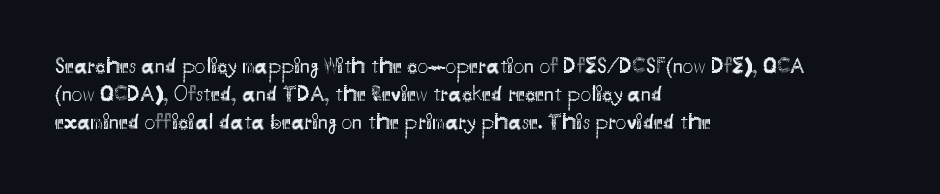
{"italic": "no", "bold": "no", "underline": "no", "align": "left", "line_spacing": "normal", "line_spacing_ratio": 1.33, "letter_spacing": "normal", "letter_spacing_em": 0.0, "glyph_px": 21}
